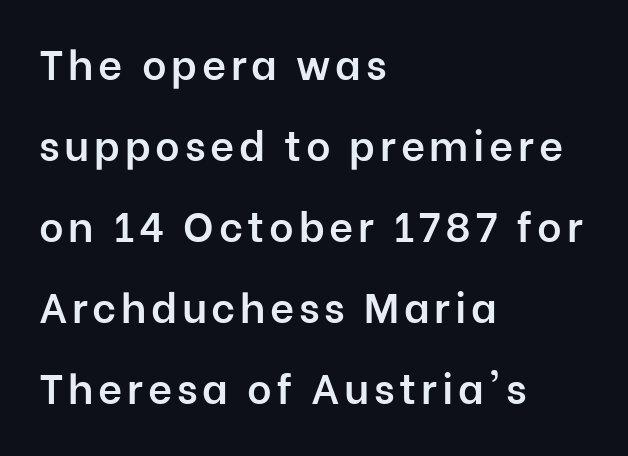
Q: Is the text bold? A: Semi-bold.
Q: Is the text italic (slanted)? A: No, it is upright.
Q: Is the typeface a serif or a sans-serif typeface? A: Sans-serif.
Q: Is the text underlined? A: No.
Q: How is the paragraph aligned? A: Left-aligned.
Q: Is the spacing between lines tight, normal or loose? A: Loose.
Q: Width (condensed, normal, or wide)? A: Normal.
Q: Stroke contrast? A: Low.
Q: x-height? A: Medium.
Q: Monospaced? A: No.
